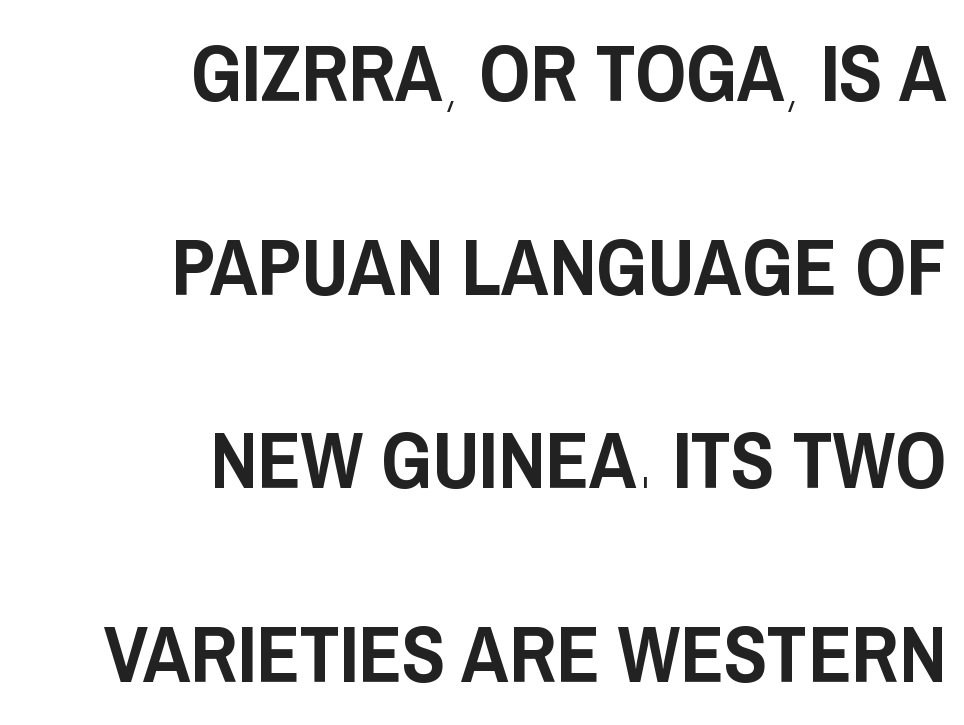
{"serif": "no", "italic": "no", "width": "condensed", "stroke_contrast": "low", "x_height": "large", "monospaced": "no", "underline": "no", "align": "right", "line_spacing": "loose", "line_spacing_ratio": 2.42, "letter_spacing": "normal", "letter_spacing_em": 0.0, "glyph_px": 80}
